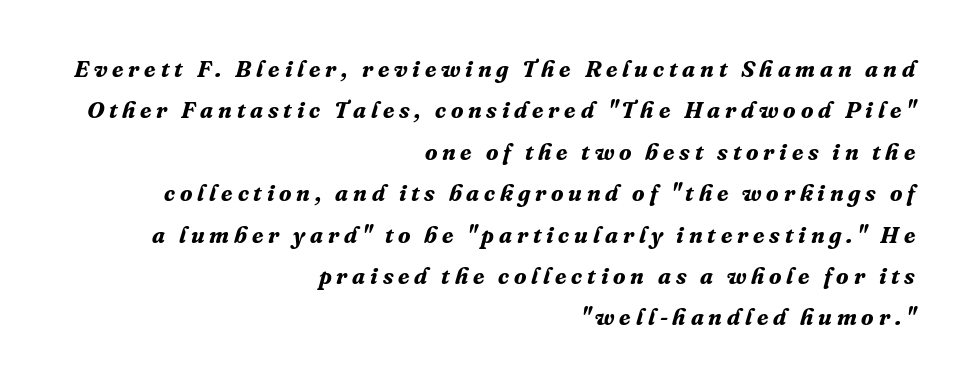
The lettering tilts uniformly, giving the passage an italic look. Nobody drew a line under any word here. Thick stems and heavy bowls — unmistakably bold. Students, note that the glyphs here are deliberately spaced far apart.
